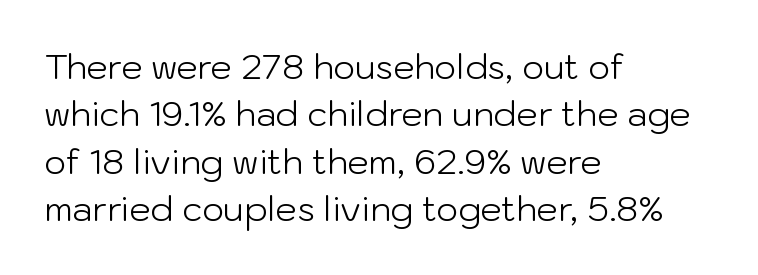
Q: Is the text bold? A: No.
Q: Is the text italic (slanted)? A: No, it is upright.
Q: Is the typeface a serif or a sans-serif typeface? A: Sans-serif.
Q: Is the text underlined? A: No.
Q: How is the paragraph aligned? A: Left-aligned.
Q: Is the spacing between letters normal or unusually wide? A: Normal.
Q: Is the spacing between lines tight, normal or loose? A: Normal.
Q: Width (condensed, normal, or wide)? A: Normal.
Q: Stroke contrast? A: Low.
Q: x-height? A: Medium.
Q: Monospaced? A: No.
